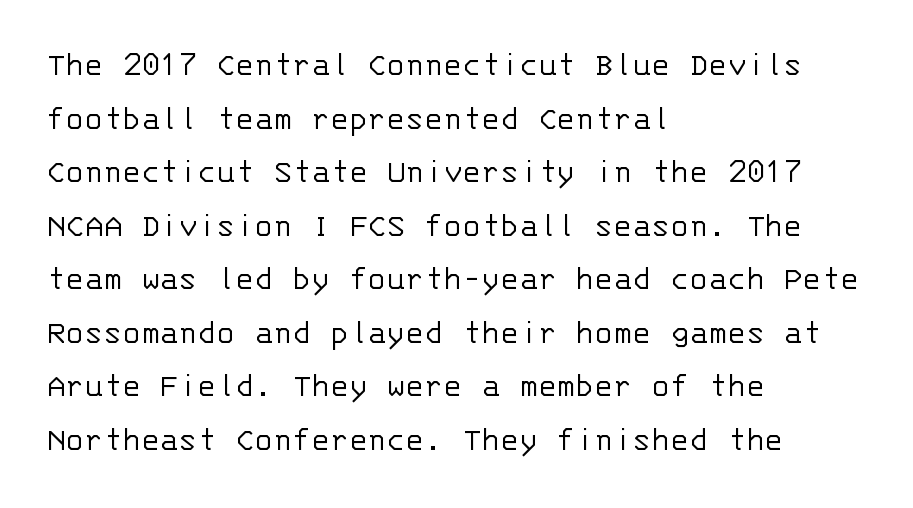
Q: Is the text bold? A: No.
Q: Is the text italic (slanted)? A: No, it is upright.
Q: Is the typeface a serif or a sans-serif typeface? A: Sans-serif.
Q: Is the text underlined? A: No.
Q: How is the paragraph aligned? A: Left-aligned.
Q: Is the spacing between letters normal or unusually wide? A: Normal.
Q: Is the spacing between lines tight, normal or loose? A: Normal.
Q: Width (condensed, normal, or wide)? A: Normal.
Q: Stroke contrast? A: Low.
Q: x-height? A: Large.
Q: Monospaced? A: Yes.
